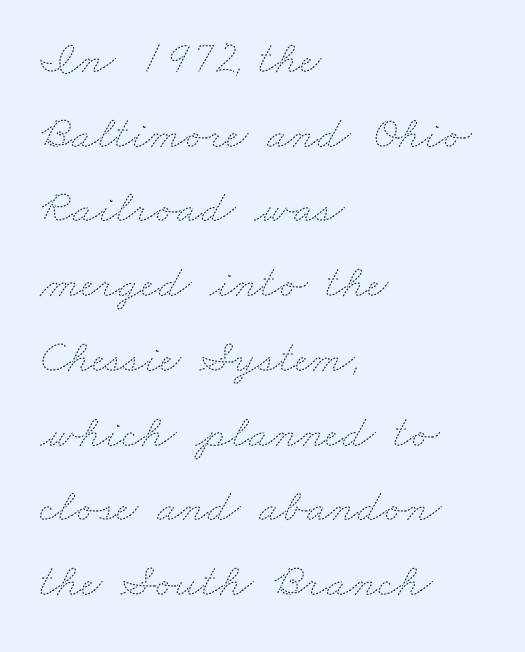
Q: Is the text bold? A: No.
Q: Is the text underlined? A: No.
Q: How is the paragraph aligned? A: Left-aligned.
Q: Is the spacing between letters normal or unusually wide? A: Normal.
Q: Is the spacing between lines tight, normal or loose? A: Normal.
Q: Width (condensed, normal, or wide)? A: Wide.
Q: Stroke contrast? A: Medium.
Q: x-height? A: Small.
Q: Monospaced? A: No.
